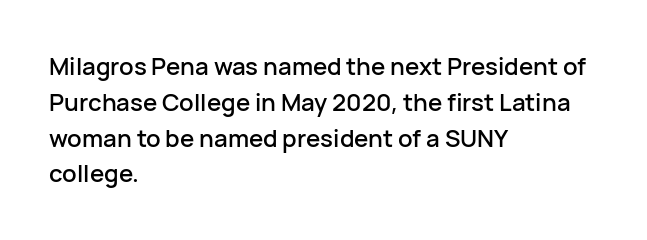
The image shows 24 px text type, upright; set left-aligned, normal line spacing (1.49x), normal letter spacing, not underlined.
